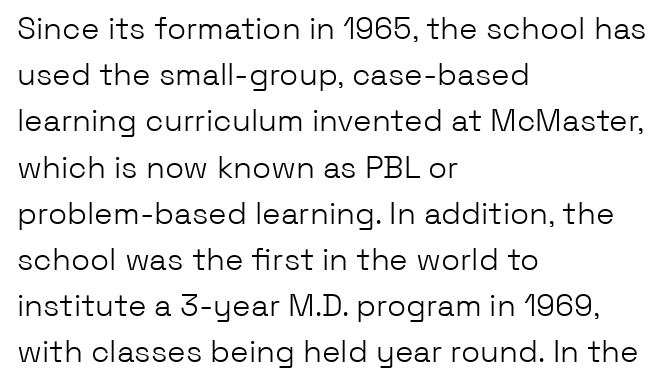
{"serif": "no", "italic": "no", "bold": "no", "weight": "light", "width": "normal", "stroke_contrast": "low", "x_height": "medium", "monospaced": "no", "underline": "no", "align": "left", "line_spacing": "normal", "line_spacing_ratio": 1.49, "letter_spacing": "normal", "letter_spacing_em": 0.0, "glyph_px": 31}
